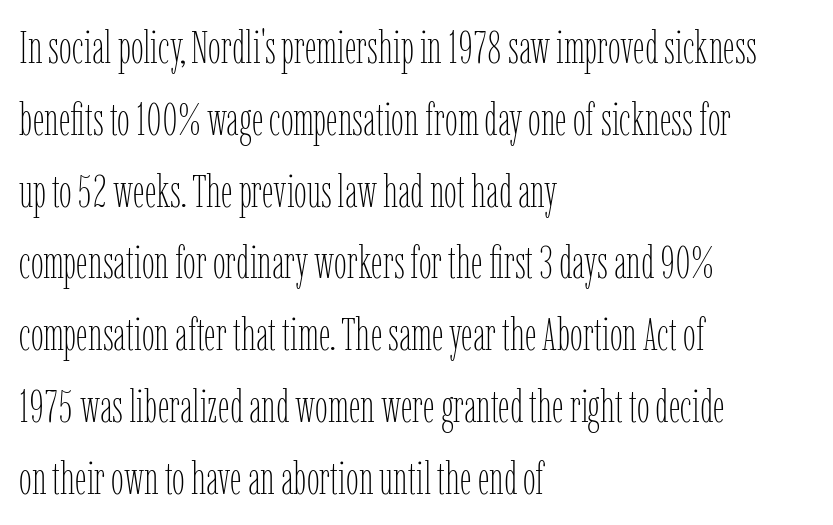
The paragraph has a hard left edge and a soft right edge. Every stem runs plumb, perpendicular to the baseline. Honestly, the letter spacing is just normal — you wouldn't notice it. Any mark beneath the type? The region is blank. Think of a printed novel: that variable character pitch is what you see here.
